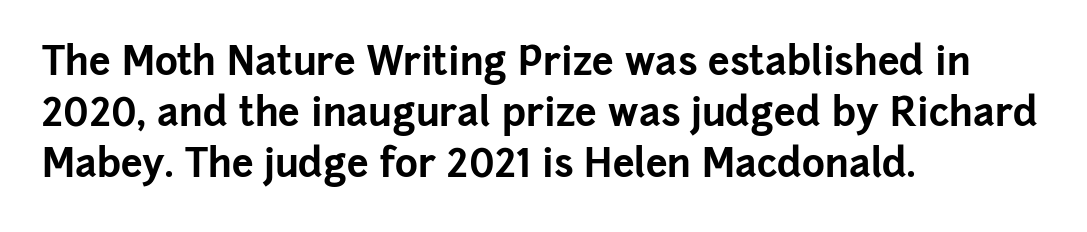
{"serif": "no", "italic": "no", "bold": "yes", "weight": "bold", "width": "normal", "stroke_contrast": "low", "x_height": "medium", "monospaced": "no", "underline": "no", "align": "left", "line_spacing": "normal", "line_spacing_ratio": 1.31, "letter_spacing": "normal", "letter_spacing_em": 0.0, "glyph_px": 39}
